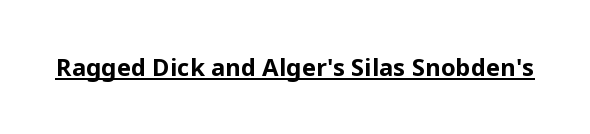
Students, observe the line beneath the letters — that is underlining. Upright lettering throughout. Summary of weight: heavy, a full bold. Here the glyphs are tracked normally, forming tight word shapes.
